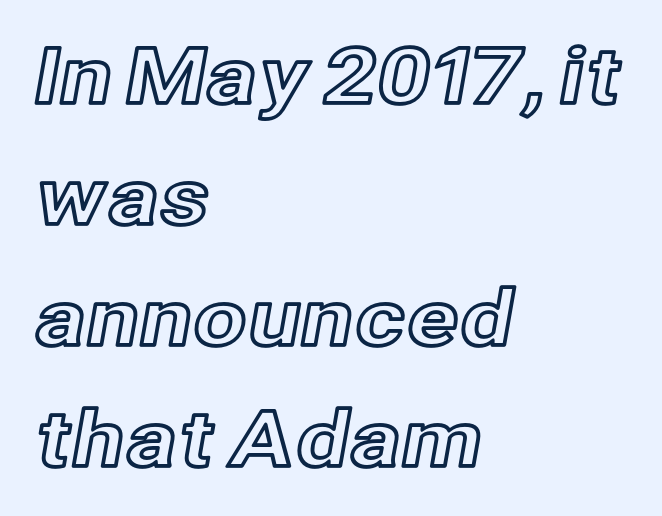
The image shows 77 px text type; set left-aligned, normal line spacing (1.57x), normal letter spacing, not underlined; a medium x-height.
